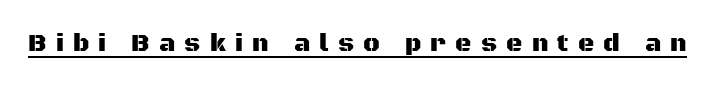
{"italic": "no", "underline": "yes", "letter_spacing": "wide", "letter_spacing_em": 0.37, "glyph_px": 25}
